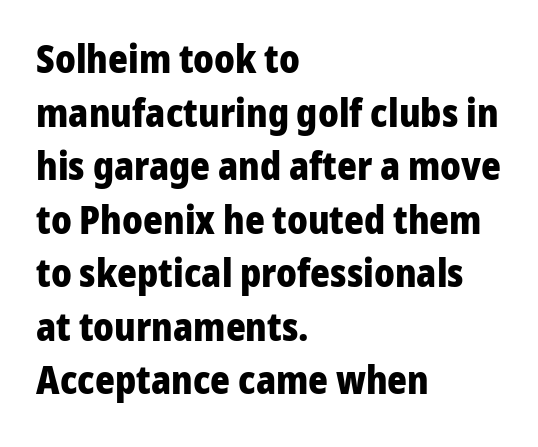
Q: Is the text bold? A: Yes.
Q: Is the text italic (slanted)? A: No, it is upright.
Q: Is the typeface a serif or a sans-serif typeface? A: Sans-serif.
Q: Is the text underlined? A: No.
Q: How is the paragraph aligned? A: Left-aligned.
Q: Is the spacing between letters normal or unusually wide? A: Normal.
Q: Is the spacing between lines tight, normal or loose? A: Normal.
Q: Width (condensed, normal, or wide)? A: Normal.
Q: Stroke contrast? A: Low.
Q: x-height? A: Medium.
Q: Monospaced? A: No.
